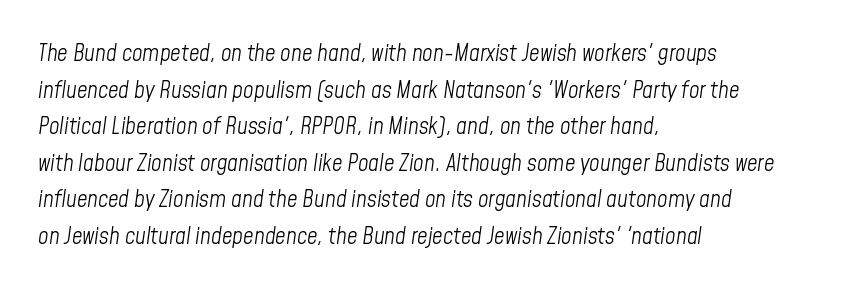
Q: Is the text bold? A: No.
Q: Is the text italic (slanted)? A: Yes, it leans right by about 8 degrees.
Q: Is the text underlined? A: No.
Q: How is the paragraph aligned? A: Left-aligned.
Q: Is the spacing between letters normal or unusually wide? A: Normal.
Q: Is the spacing between lines tight, normal or loose? A: Normal.
